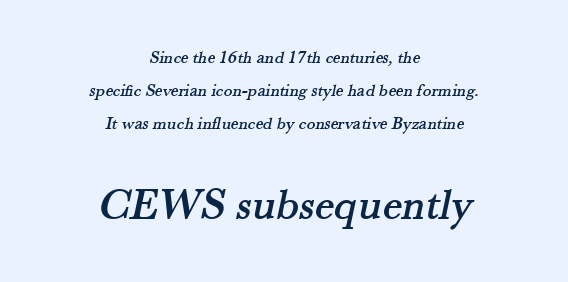
The image shows 46 px serif type; set centered, line spacing 1.83x, normal letter spacing, not underlined; the second (bottom) block is 2.56x larger; medium stroke contrast and a small x-height.
